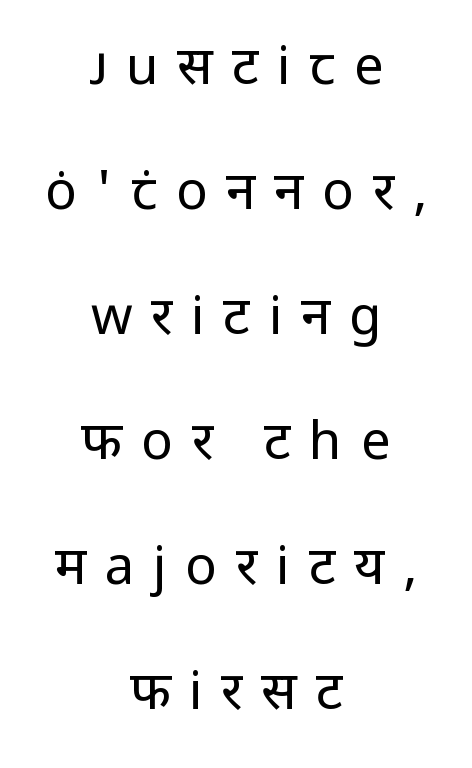
{"serif": "no", "italic": "no", "bold": "no", "weight": "regular", "width": "normal", "stroke_contrast": "low", "x_height": "medium", "monospaced": "no", "underline": "no", "align": "center", "line_spacing": "loose", "line_spacing_ratio": 2.36, "letter_spacing": "wide", "letter_spacing_em": 0.35, "glyph_px": 53}
